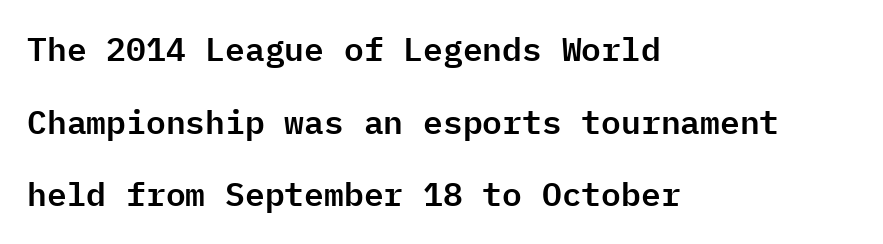
{"serif": "no", "italic": "no", "width": "normal", "stroke_contrast": "low", "x_height": "medium", "monospaced": "yes", "underline": "no", "align": "left", "line_spacing": "loose", "line_spacing_ratio": 2.2, "letter_spacing": "normal", "letter_spacing_em": 0.0, "glyph_px": 33}
